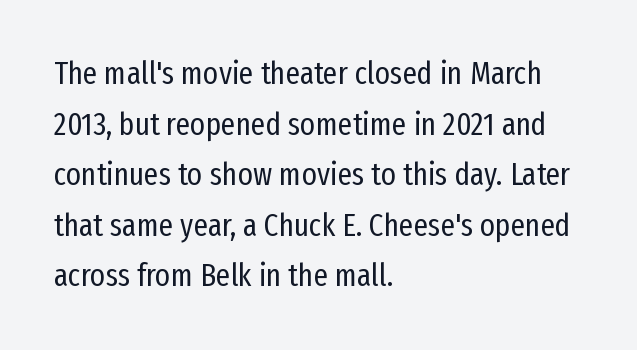
Q: Is the text bold? A: No.
Q: Is the text italic (slanted)? A: No, it is upright.
Q: Is the typeface a serif or a sans-serif typeface? A: Sans-serif.
Q: Is the text underlined? A: No.
Q: How is the paragraph aligned? A: Left-aligned.
Q: Is the spacing between letters normal or unusually wide? A: Normal.
Q: Is the spacing between lines tight, normal or loose? A: Normal.
Q: Width (condensed, normal, or wide)? A: Condensed.
Q: Stroke contrast? A: Low.
Q: x-height? A: Medium.
Q: Monospaced? A: No.
